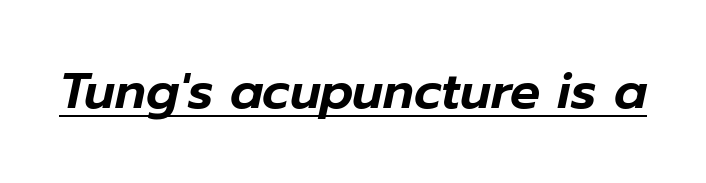
Q: Is the text italic (slanted)? A: Yes, it leans right by about 12 degrees.
Q: Is the text underlined? A: Yes.
Q: Is the spacing between letters normal or unusually wide? A: Normal.
Q: Width (condensed, normal, or wide)? A: Normal.
Q: Stroke contrast? A: Low.
Q: x-height? A: Medium.
Q: Monospaced? A: No.
